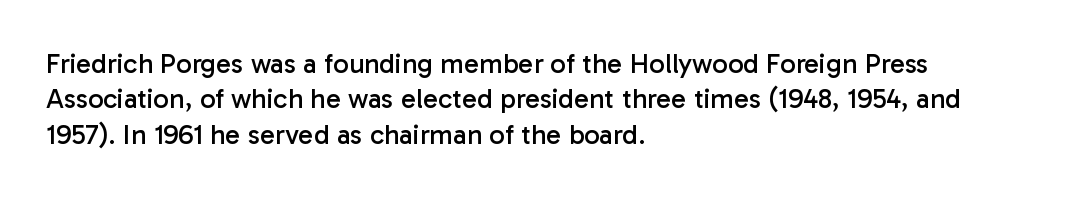
The image shows 28 px regular-weight sans-serif type, upright; set left-aligned, normal line spacing (1.26x), normal letter spacing, not underlined; low stroke contrast and a medium x-height.
